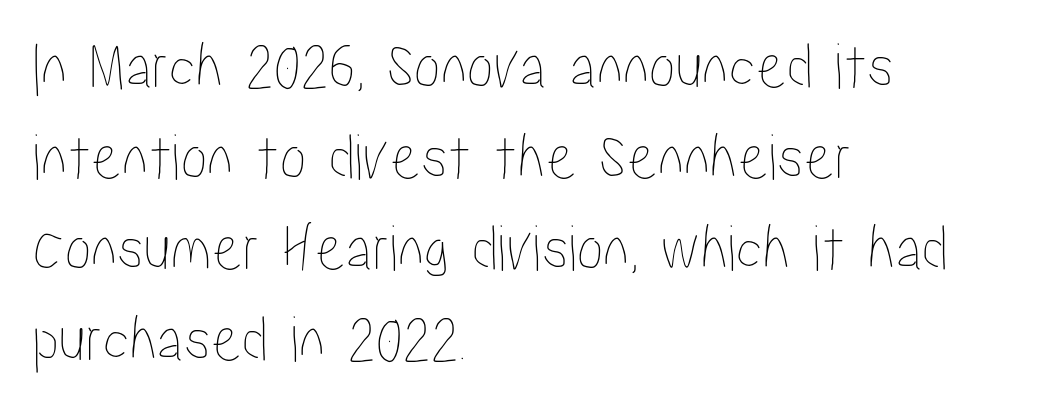
Q: Is the text italic (slanted)? A: No, it is upright.
Q: Is the text underlined? A: No.
Q: How is the paragraph aligned? A: Left-aligned.
Q: Is the spacing between letters normal or unusually wide? A: Normal.
Q: Is the spacing between lines tight, normal or loose? A: Normal.
Q: Width (condensed, normal, or wide)? A: Condensed.
Q: Stroke contrast? A: Low.
Q: x-height? A: Medium.
Q: Monospaced? A: No.
